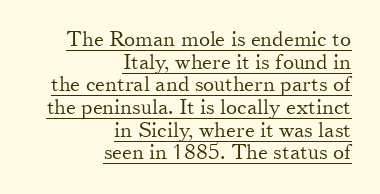
{"italic": "no", "bold": "no", "underline": "yes", "align": "right", "line_spacing": "tight", "line_spacing_ratio": 1.08, "letter_spacing": "normal", "letter_spacing_em": 0.0, "glyph_px": 21}
